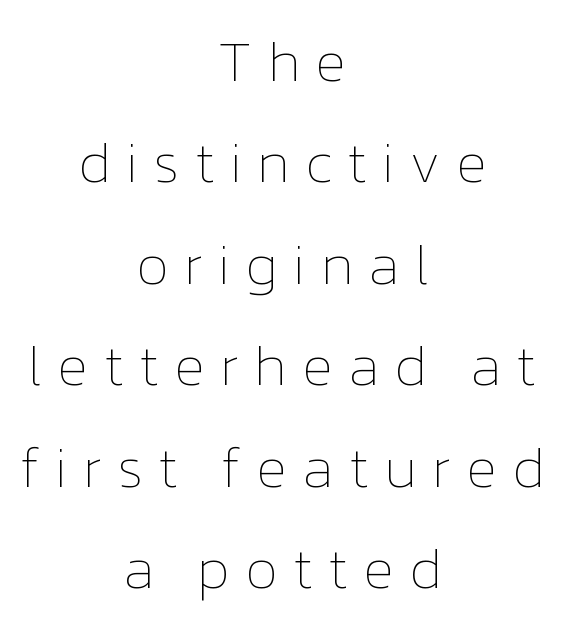
{"italic": "no", "bold": "no", "weight": "thin", "width": "normal", "stroke_contrast": "low", "x_height": "medium", "monospaced": "no", "underline": "no", "align": "center", "line_spacing_ratio": 1.78, "letter_spacing": "wide", "letter_spacing_em": 0.26, "glyph_px": 57}
